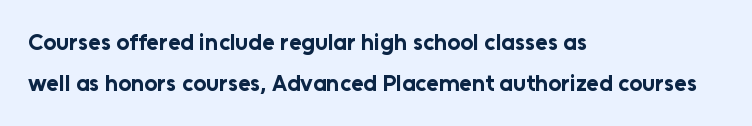
{"italic": "no", "bold": "yes", "underline": "no", "align": "left", "line_spacing_ratio": 1.8, "letter_spacing": "normal", "letter_spacing_em": 0.0, "glyph_px": 23}
